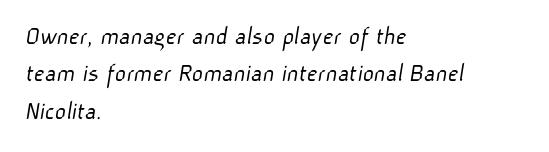
Caption: face not bold, strokes unweighted. Short note: letters normally spaced. The area under the type is left untouched. Typeset ragged right — the left edge is the straight one.
